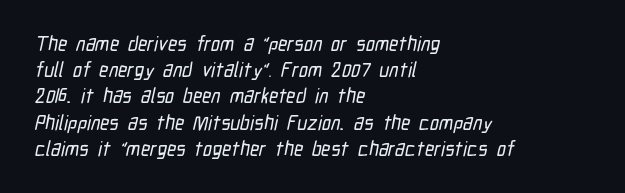
Q: Is the text underlined? A: No.
Q: How is the paragraph aligned? A: Left-aligned.
Q: Is the spacing between letters normal or unusually wide? A: Normal.
Q: Is the spacing between lines tight, normal or loose? A: Normal.
